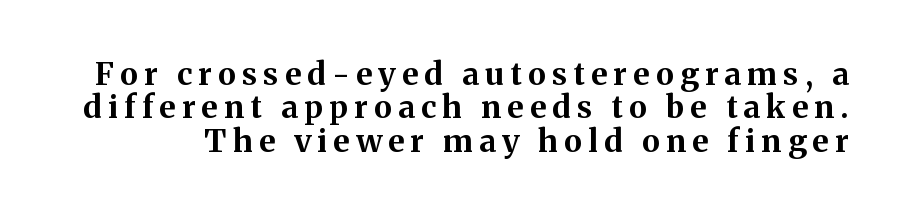
Q: Is the text bold? A: Yes.
Q: Is the text italic (slanted)? A: No, it is upright.
Q: Is the typeface a serif or a sans-serif typeface? A: Serif.
Q: Is the text underlined? A: No.
Q: Is the spacing between letters normal or unusually wide? A: Unusually wide.
Q: Is the spacing between lines tight, normal or loose? A: Tight.
Q: Width (condensed, normal, or wide)? A: Normal.
Q: Stroke contrast? A: Medium.
Q: x-height? A: Medium.
Q: Monospaced? A: No.
